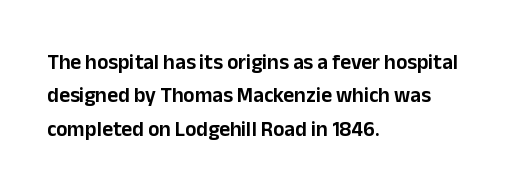
Nobody drew a line under any word here. A student would call this left alignment; a typographer would say flush left, rag right. Rendered with straight, roman letterforms. In terms of leading, this rendering sits right in the middle. Characters follow at the spacing the type designer built in.
